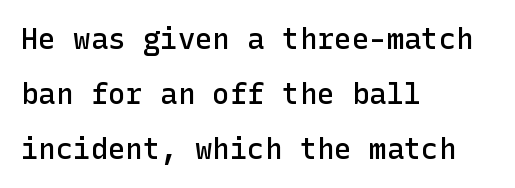
{"serif": "no", "italic": "no", "bold": "semi", "weight": "semibold", "width": "normal", "stroke_contrast": "low", "x_height": "medium", "underline": "no", "align": "left", "line_spacing_ratio": 1.89, "letter_spacing": "normal", "letter_spacing_em": 0.0, "glyph_px": 29}
